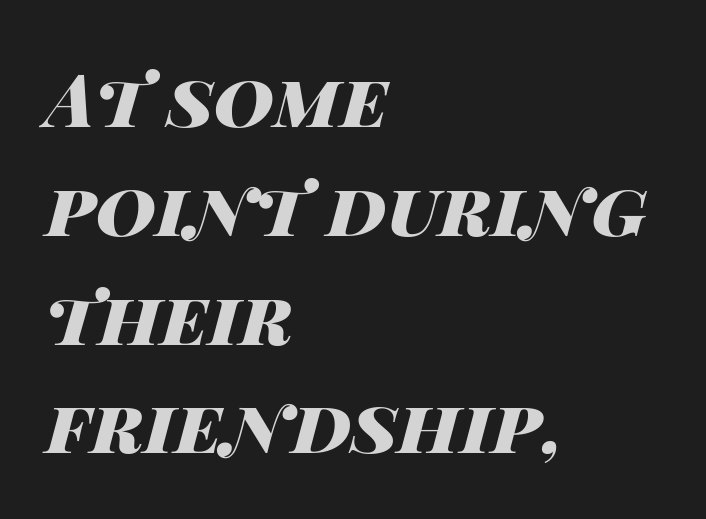
Q: Is the text bold? A: Yes.
Q: Is the text italic (slanted)? A: Yes, it leans right by about 14 degrees.
Q: Is the text underlined? A: No.
Q: How is the paragraph aligned? A: Left-aligned.
Q: Is the spacing between letters normal or unusually wide? A: Normal.
Q: Is the spacing between lines tight, normal or loose? A: Normal.
Q: Width (condensed, normal, or wide)? A: Wide.
Q: Stroke contrast? A: High.
Q: x-height? A: Large.
Q: Monospaced? A: No.
